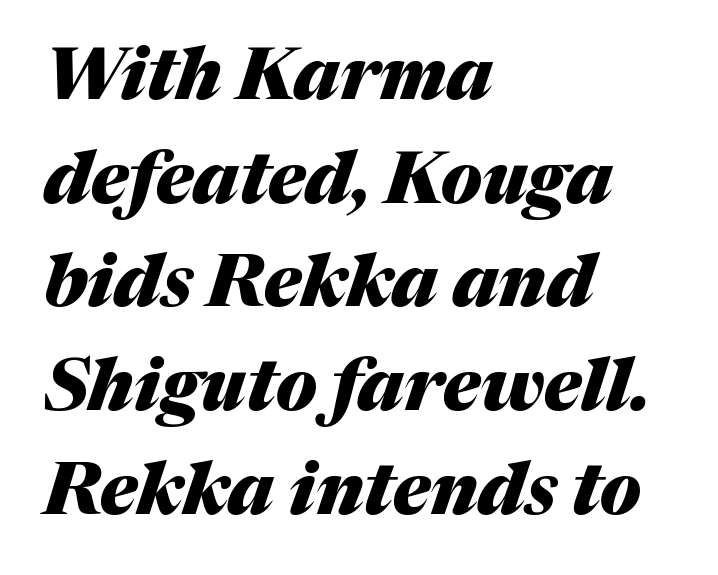
The image shows 71 px heavy type, italic (leaning right); set left-aligned, normal line spacing (1.46x), normal letter spacing, not underlined; medium stroke contrast and a medium x-height.
